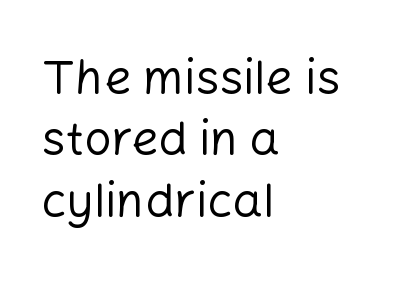
{"serif": "no", "italic": "no", "bold": "no", "weight": "regular", "width": "normal", "stroke_contrast": "low", "x_height": "medium", "monospaced": "no", "underline": "no", "align": "left", "line_spacing": "normal", "line_spacing_ratio": 1.28, "letter_spacing": "normal", "letter_spacing_em": 0.0, "glyph_px": 48}
